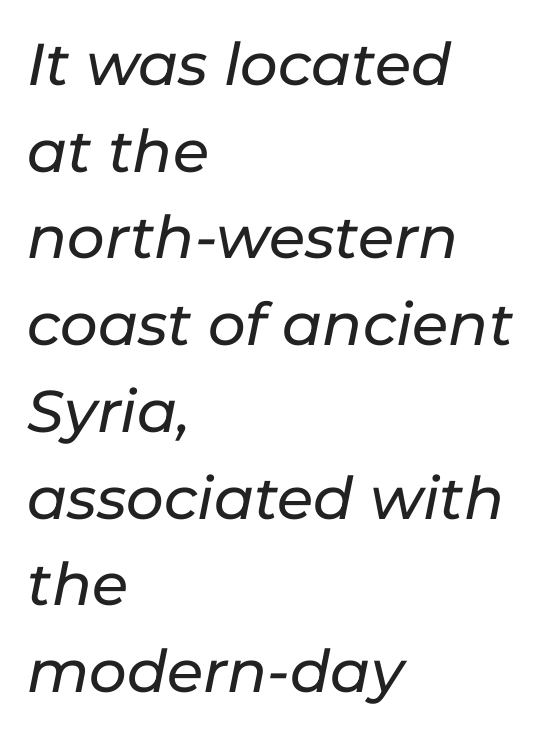
Q: Is the text italic (slanted)? A: Yes, it leans right by about 11 degrees.
Q: Is the text underlined? A: No.
Q: How is the paragraph aligned? A: Left-aligned.
Q: Is the spacing between letters normal or unusually wide? A: Normal.
Q: Is the spacing between lines tight, normal or loose? A: Normal.
Q: Width (condensed, normal, or wide)? A: Normal.
Q: Stroke contrast? A: Low.
Q: x-height? A: Medium.
Q: Monospaced? A: No.
